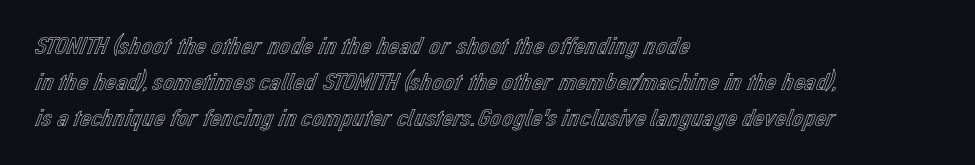
Q: Is the text italic (slanted)? A: Yes.
Q: Is the text underlined? A: No.
Q: How is the paragraph aligned? A: Left-aligned.
Q: Is the spacing between letters normal or unusually wide? A: Normal.
Q: Is the spacing between lines tight, normal or loose? A: Normal.
